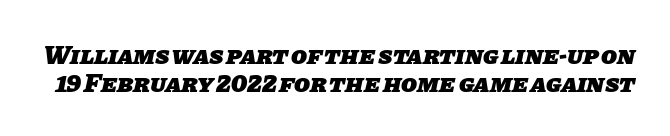
Q: Is the text bold? A: Yes.
Q: Is the text underlined? A: No.
Q: Is the spacing between letters normal or unusually wide? A: Normal.
Q: Is the spacing between lines tight, normal or loose? A: Tight.
